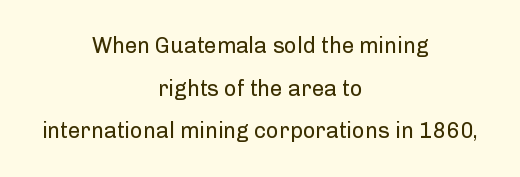
Q: Is the text bold? A: No.
Q: Is the text italic (slanted)? A: No, it is upright.
Q: Is the text underlined? A: No.
Q: How is the paragraph aligned? A: Centered.
Q: Is the spacing between letters normal or unusually wide? A: Normal.
Q: Is the spacing between lines tight, normal or loose? A: Loose.
